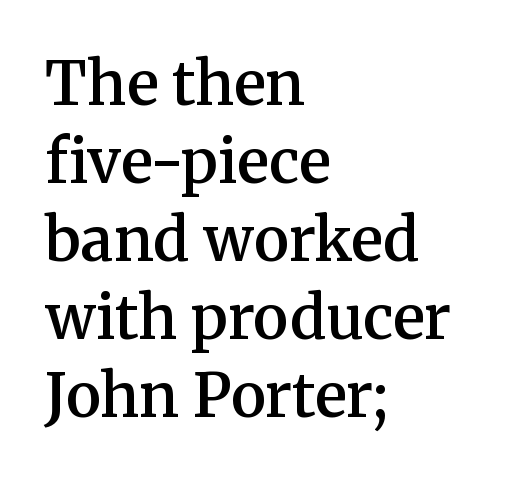
The image shows 60 px semibold serif type, upright; set left-aligned, normal line spacing (1.3x), normal letter spacing, not underlined; medium stroke contrast and a medium x-height.
